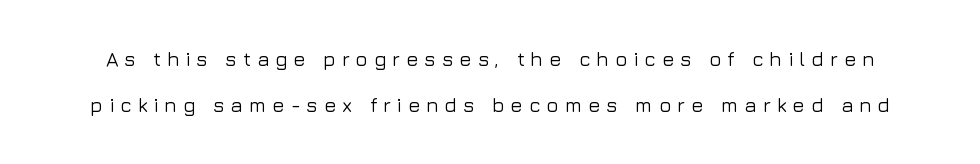
Glyph-to-glyph distance is far greater than everyday printed text. Ascenders rise straight up at ninety degrees. Each new line begins a long way beneath the previous one. The specimen omits any rule beneath the text block's lines.
